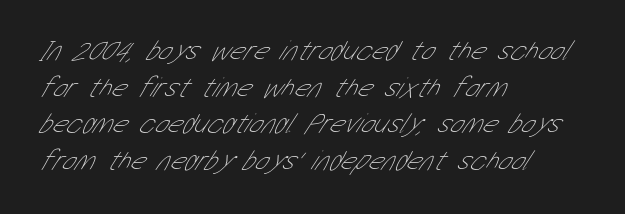
Q: Is the text bold? A: No.
Q: Is the typeface a serif or a sans-serif typeface? A: Sans-serif.
Q: Is the text underlined? A: No.
Q: How is the paragraph aligned? A: Left-aligned.
Q: Is the spacing between letters normal or unusually wide? A: Normal.
Q: Is the spacing between lines tight, normal or loose? A: Normal.
Q: Width (condensed, normal, or wide)? A: Condensed.
Q: Stroke contrast? A: Low.
Q: x-height? A: Medium.
Q: Monospaced? A: No.
